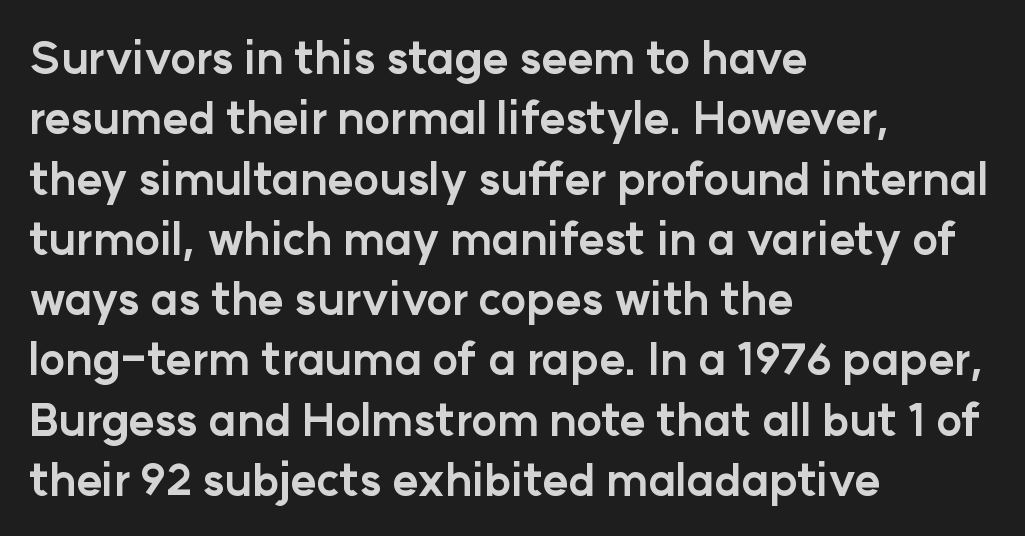
The image shows 44 px bold sans-serif type, upright; set left-aligned, normal line spacing (1.37x), normal letter spacing, not underlined; low stroke contrast and a medium x-height.
